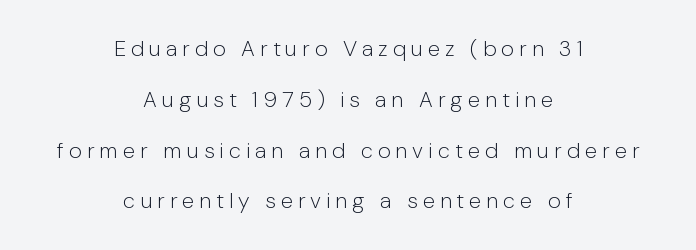
Glance below the letters and you will spot only blank space. Quick note: interline space is abundant. No chunkiness to these letters — they're not bold. Typeset on center — no edge is straight. Do the letters lean? They stand straight. Compared with typical body copy, the letter spacing here is much looser.
